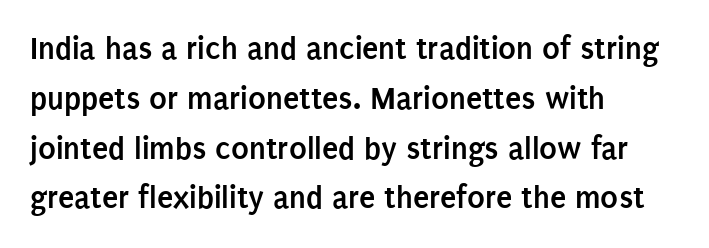
Note the varied advance widths — an 'i' is clearly narrower than an 'm'. The lines are quadded left. Examine the stroke ends and you'll find no serifs. A full-strength bold gives these letters their thick strokes.
